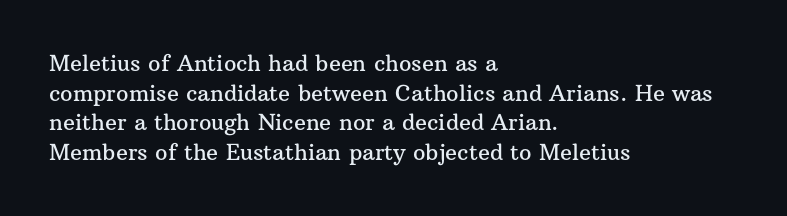
The image shows 22 px text type, upright; set left-aligned, normal line spacing (1.35x), normal letter spacing, not underlined.
